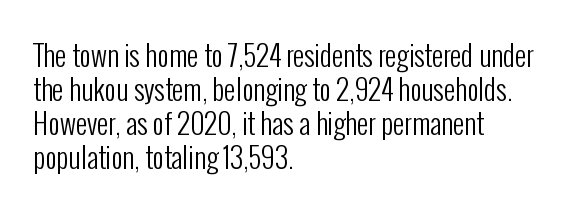
The image shows 28 px regular-weight, condensed sans-serif type, upright; set left-aligned, line spacing 1.22x, normal letter spacing, not underlined; low stroke contrast and a medium x-height.
